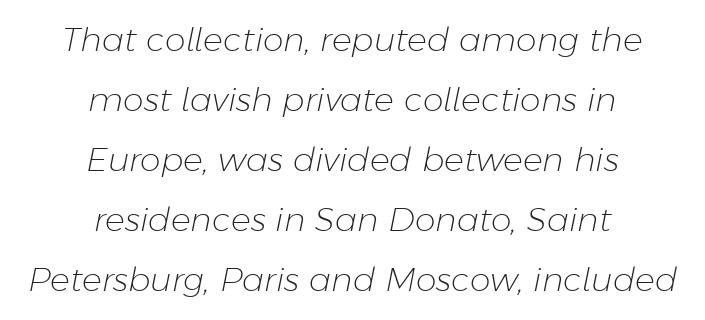
Horizontally, the lines are justified to the midpoint only. No extra ink here — the face is not bold. The area under the type is left untouched. Yep, that's italic — everything's leaning. Standard letterfit; no display-style spreading of the glyphs. Proportional: the letters do not fall into vertical columns.
